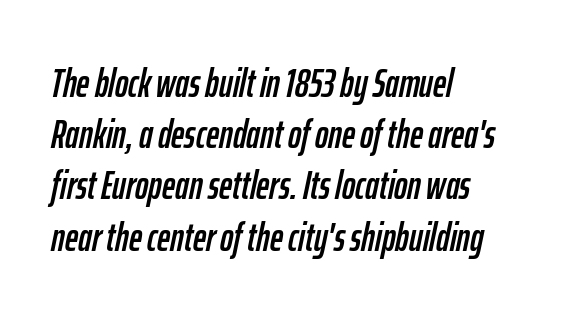
Q: Is the text italic (slanted)? A: Yes, it leans right by about 12 degrees.
Q: Is the text underlined? A: No.
Q: How is the paragraph aligned? A: Left-aligned.
Q: Is the spacing between letters normal or unusually wide? A: Normal.
Q: Is the spacing between lines tight, normal or loose? A: Normal.
Q: Width (condensed, normal, or wide)? A: Condensed.
Q: Stroke contrast? A: Low.
Q: x-height? A: Medium.
Q: Monospaced? A: No.
